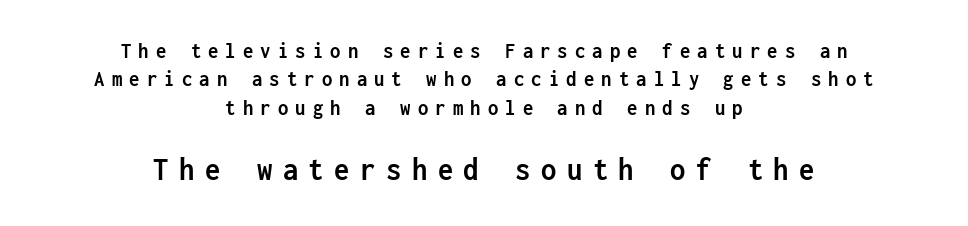
The image shows 34 px semibold, condensed sans-serif type, upright, monospaced; set centered, line spacing 1.23x, unusually wide letter spacing (+0.31 em), not underlined; the second (bottom) block is 1.48x larger; low stroke contrast and a medium x-height.
